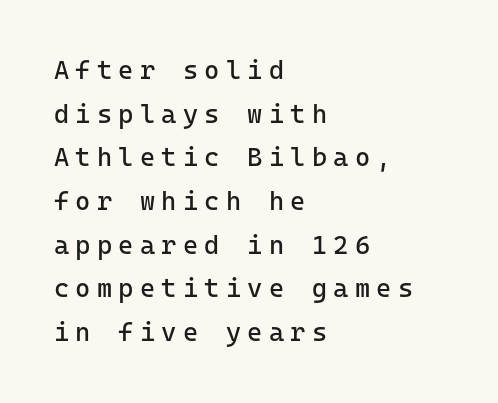
{"italic": "no", "bold": "no", "underline": "no", "align": "left", "line_spacing": "normal", "line_spacing_ratio": 1.68, "letter_spacing": "wide", "letter_spacing_em": 0.24, "glyph_px": 26}
